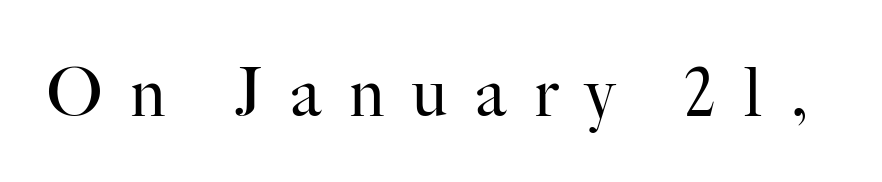
Q: Is the text bold? A: No.
Q: Is the text italic (slanted)? A: No, it is upright.
Q: Is the typeface a serif or a sans-serif typeface? A: Serif.
Q: Is the text underlined? A: No.
Q: Is the spacing between letters normal or unusually wide? A: Unusually wide.
Q: Width (condensed, normal, or wide)? A: Normal.
Q: Stroke contrast? A: High.
Q: x-height? A: Small.
Q: Monospaced? A: No.
